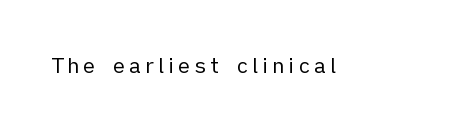
The image shows 21 px text type, upright; set not underlined.
